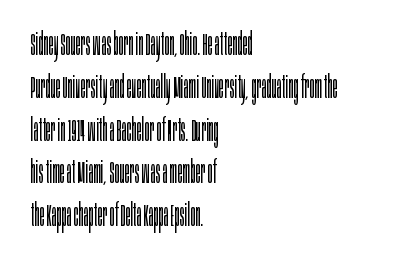
Q: Is the text bold? A: No.
Q: Is the text italic (slanted)? A: No, it is upright.
Q: Is the typeface a serif or a sans-serif typeface? A: Sans-serif.
Q: Is the text underlined? A: No.
Q: How is the paragraph aligned? A: Left-aligned.
Q: Is the spacing between letters normal or unusually wide? A: Normal.
Q: Is the spacing between lines tight, normal or loose? A: Normal.
Q: Width (condensed, normal, or wide)? A: Condensed.
Q: Stroke contrast? A: Low.
Q: x-height? A: Large.
Q: Monospaced? A: No.
